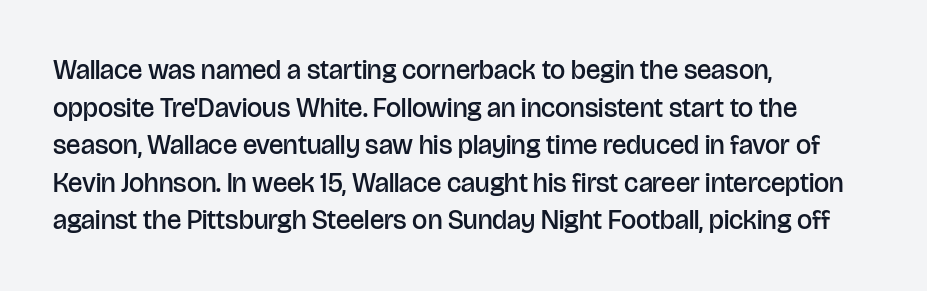
The image shows 27 px text type, upright; set left-aligned, normal line spacing (1.39x), normal letter spacing, not underlined.
